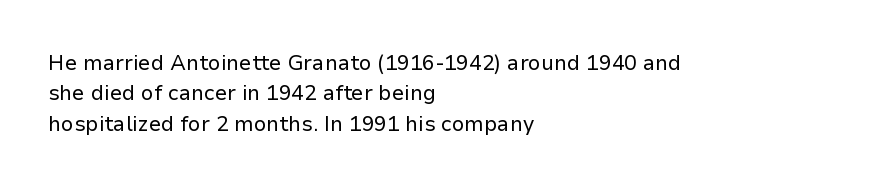
{"italic": "no", "bold": "no", "underline": "no", "align": "left", "line_spacing": "normal", "line_spacing_ratio": 1.45, "letter_spacing": "normal", "letter_spacing_em": 0.0, "glyph_px": 21}
